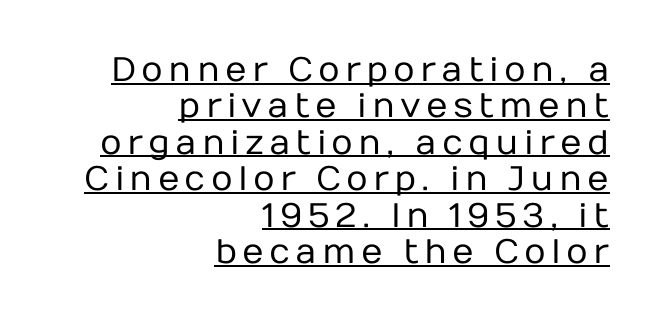
Q: Is the text bold? A: No.
Q: Is the text italic (slanted)? A: No, it is upright.
Q: Is the typeface a serif or a sans-serif typeface? A: Sans-serif.
Q: Is the text underlined? A: Yes.
Q: How is the paragraph aligned? A: Right-aligned.
Q: Is the spacing between lines tight, normal or loose? A: Tight.
Q: Width (condensed, normal, or wide)? A: Normal.
Q: Stroke contrast? A: Low.
Q: x-height? A: Medium.
Q: Monospaced? A: No.
